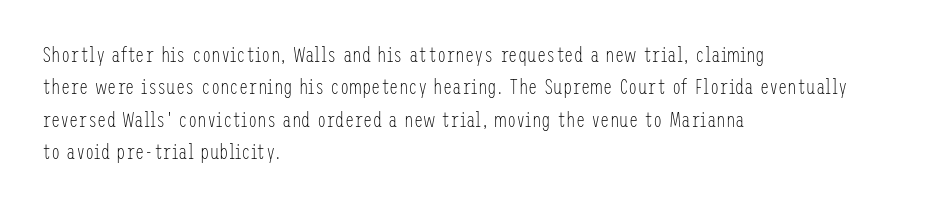
{"italic": "no", "bold": "no", "underline": "no", "align": "left", "line_spacing": "normal", "line_spacing_ratio": 1.54, "letter_spacing": "normal", "letter_spacing_em": 0.0, "glyph_px": 21}
